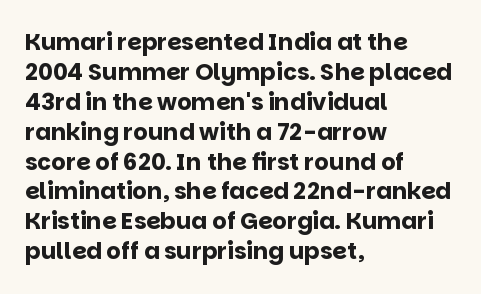
The image shows 23 px bold type, upright; set left-aligned, normal line spacing (1.3x), normal letter spacing, not underlined.
